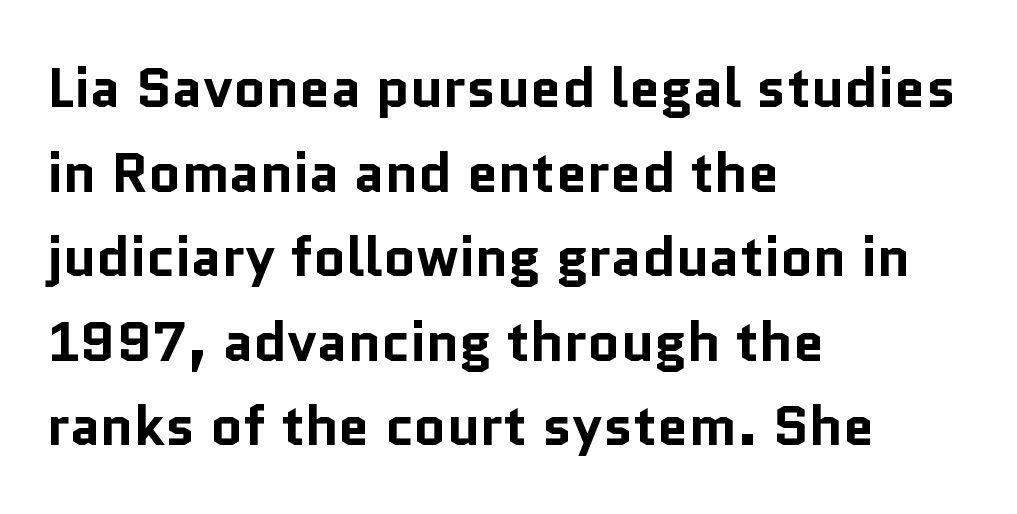
Q: Is the text bold? A: Yes.
Q: Is the text italic (slanted)? A: No, it is upright.
Q: Is the typeface a serif or a sans-serif typeface? A: Sans-serif.
Q: Is the text underlined? A: No.
Q: How is the paragraph aligned? A: Left-aligned.
Q: Is the spacing between letters normal or unusually wide? A: Normal.
Q: Is the spacing between lines tight, normal or loose? A: Normal.
Q: Width (condensed, normal, or wide)? A: Normal.
Q: Stroke contrast? A: Low.
Q: x-height? A: Medium.
Q: Monospaced? A: No.
